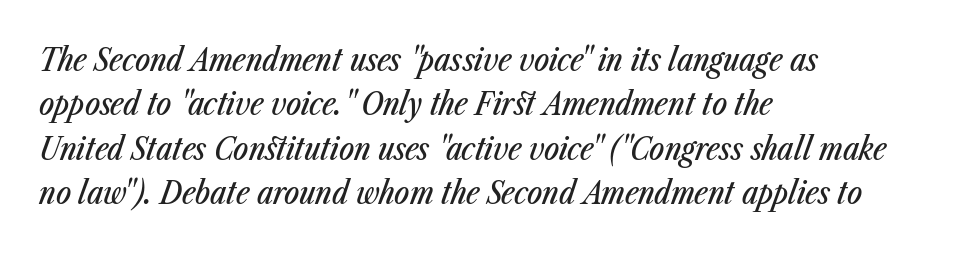
Q: Is the text italic (slanted)? A: Yes, it leans right by about 23 degrees.
Q: Is the text underlined? A: No.
Q: How is the paragraph aligned? A: Left-aligned.
Q: Is the spacing between letters normal or unusually wide? A: Normal.
Q: Is the spacing between lines tight, normal or loose? A: Normal.
Q: Width (condensed, normal, or wide)? A: Condensed.
Q: Stroke contrast? A: Low.
Q: x-height? A: Medium.
Q: Monospaced? A: No.
